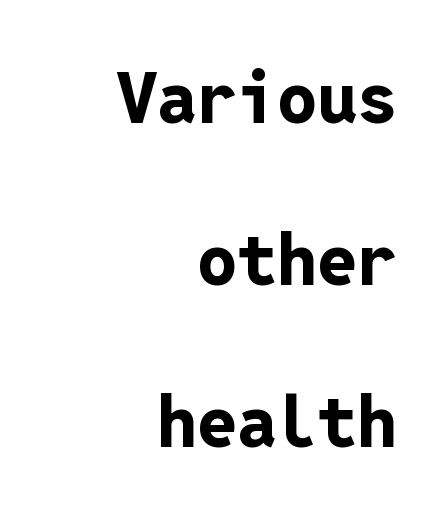
Typeset ragged left — the right edge is the straight one. This is heavy type, rendered in bold. The font's upright variant was chosen for this text. Baseline-to-baseline distance is far greater than the letter height. Nothing sits at the stroke ends, so this counts as sans-serif.
